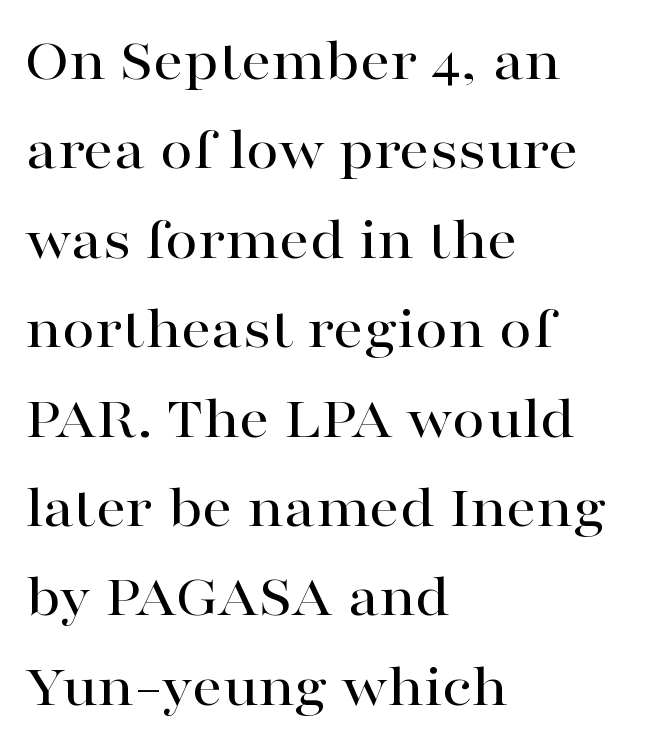
The image shows 60 px wide serif type, upright; set left-aligned, normal line spacing (1.49x), normal letter spacing, not underlined; high stroke contrast and a medium x-height.
